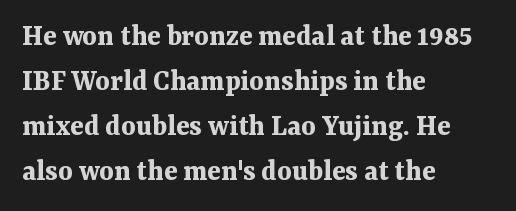
The passage shown is typed in a proportional face where columns would drift. Is the letter spacing exaggerated? No — it looks like the ordinary default. In terms of weight, the rendering is a true, heavy bold. The glyphs are unaccompanied by any horizontal stroke below them. The lettering holds an erect, upright posture throughout. This sample uses a serif face.
